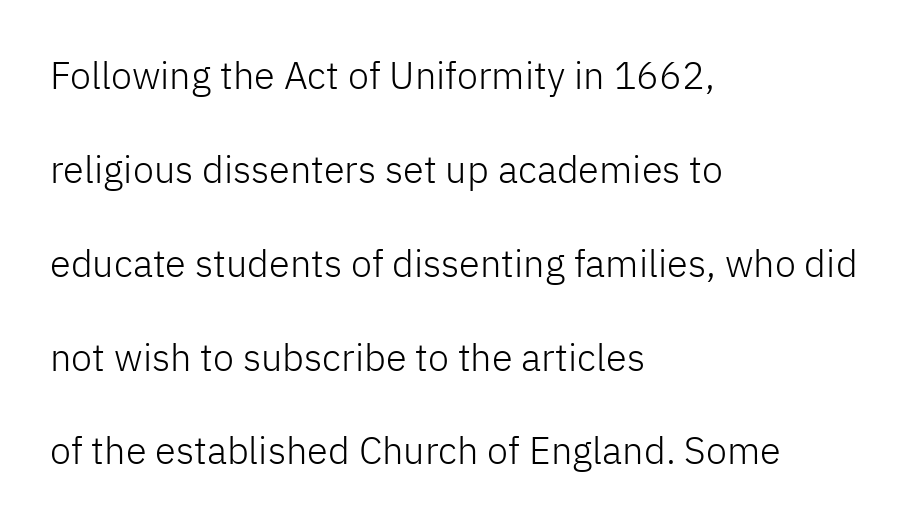
Caption: multi-line text, flush left, ragged right. This rendering features lettering with no underline. The weight tops out at a normal text grade. Spacing verdict: proportional, widths tailored to each character.
